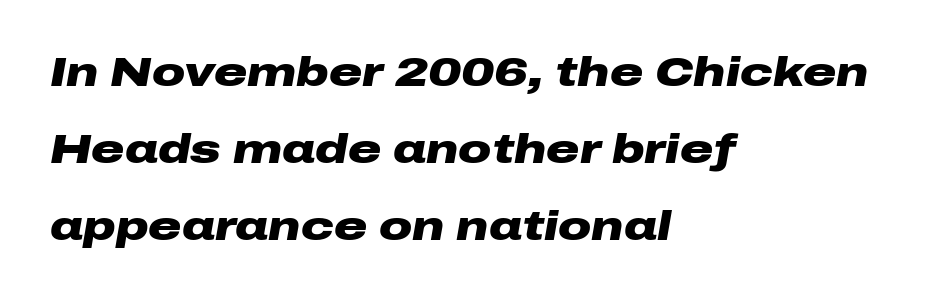
Is the type slanted? Yes — the strokes lean at a clear angle. Strokes here are thick enough to call this a true bold. Underlining? Definitely not there. Here the glyphs are tracked normally, forming tight word shapes. The rendering anchors every line to the left-hand side.
